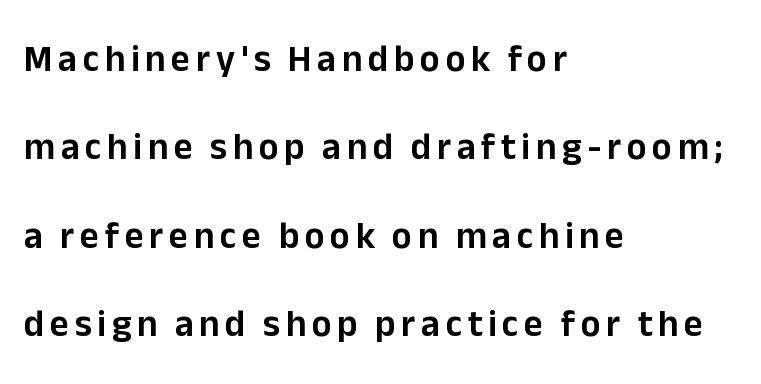
{"serif": "no", "italic": "no", "width": "normal", "stroke_contrast": "low", "x_height": "medium", "monospaced": "no", "underline": "no", "align": "left", "line_spacing": "loose", "line_spacing_ratio": 2.39, "glyph_px": 37}
